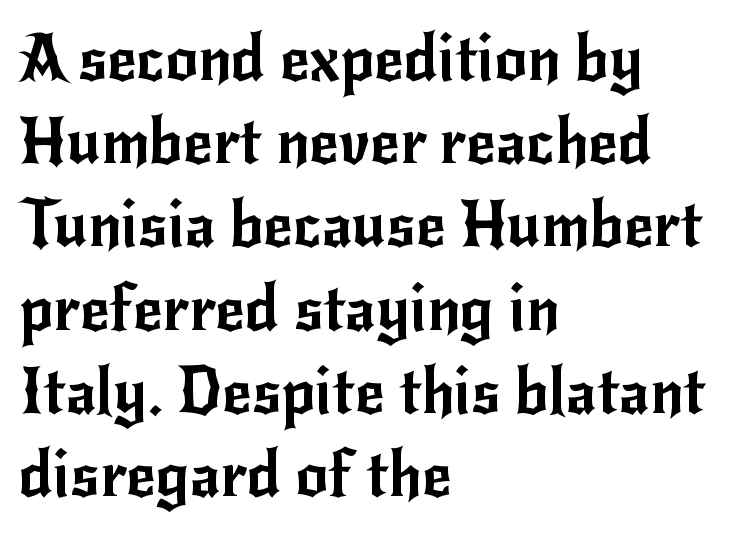
Q: Is the text italic (slanted)? A: No, it is upright.
Q: Is the typeface a serif or a sans-serif typeface? A: Sans-serif.
Q: Is the text underlined? A: No.
Q: How is the paragraph aligned? A: Left-aligned.
Q: Is the spacing between letters normal or unusually wide? A: Normal.
Q: Is the spacing between lines tight, normal or loose? A: Normal.
Q: Width (condensed, normal, or wide)? A: Normal.
Q: Stroke contrast? A: Low.
Q: x-height? A: Small.
Q: Monospaced? A: No.
